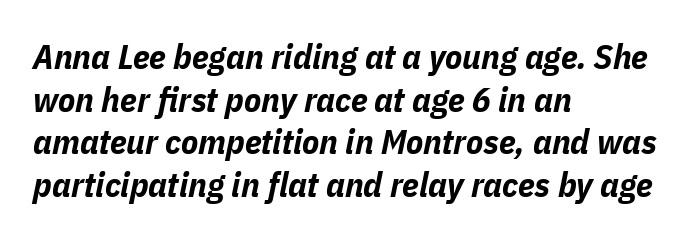
The image shows 35 px bold, condensed type, italic (leaning right); set left-aligned, line spacing 1.22x, normal letter spacing, not underlined; low stroke contrast and a medium x-height.
